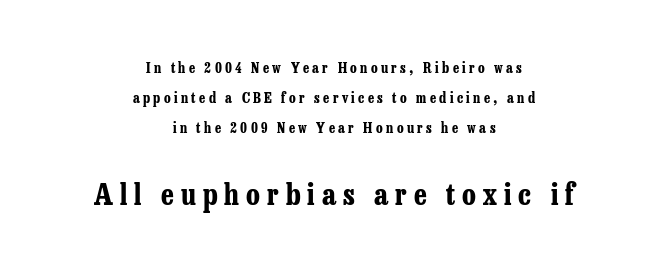
{"serif": "yes", "italic": "no", "bold": "yes", "weight": "bold", "width": "condensed", "stroke_contrast": "low", "x_height": "medium", "monospaced": "no", "underline": "no", "align": "center", "line_spacing": "loose", "line_spacing_ratio": 2.13, "letter_spacing": "wide", "letter_spacing_em": 0.24, "larger_block": "second", "size_ratio": 2.07, "glyph_px": 29}
